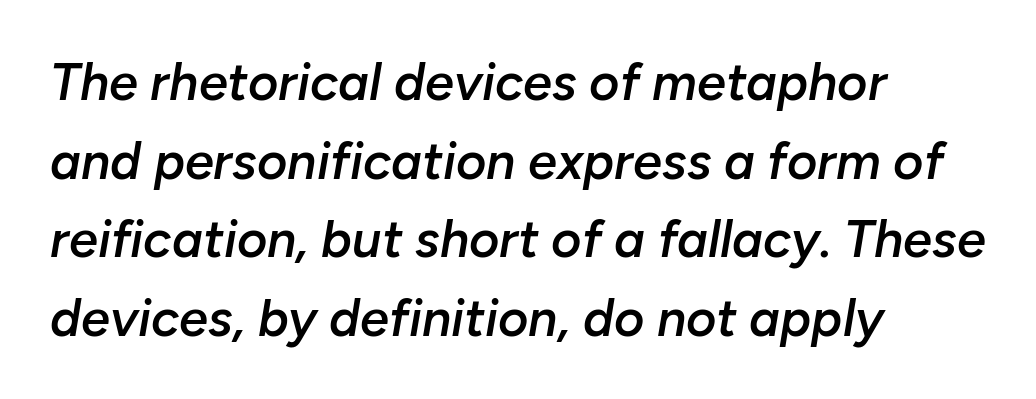
Q: Is the text bold? A: Semi-bold.
Q: Is the text italic (slanted)? A: Yes, it leans right by about 10 degrees.
Q: Is the text underlined? A: No.
Q: How is the paragraph aligned? A: Left-aligned.
Q: Is the spacing between letters normal or unusually wide? A: Normal.
Q: Is the spacing between lines tight, normal or loose? A: Normal.
Q: Width (condensed, normal, or wide)? A: Normal.
Q: Stroke contrast? A: Low.
Q: x-height? A: Medium.
Q: Monospaced? A: No.
